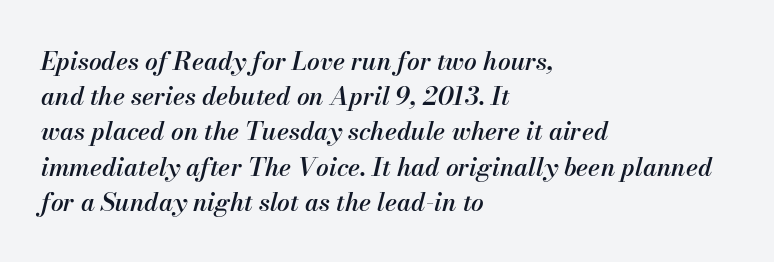
The image shows 25 px text type, italic (leaning right); set left-aligned, normal line spacing (1.41x), normal letter spacing, not underlined.
